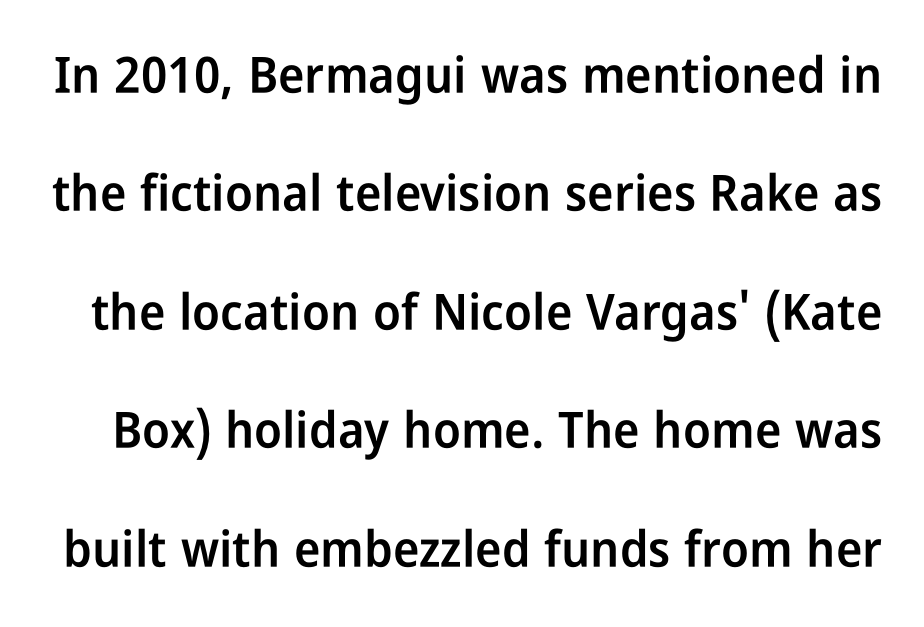
The image shows 50 px semibold, condensed sans-serif type, upright; set loose line spacing (2.37x), normal letter spacing, not underlined; low stroke contrast and a medium x-height.
